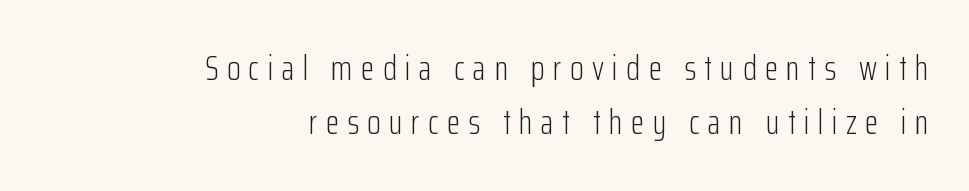
Q: Is the text bold? A: No.
Q: Is the text italic (slanted)? A: No, it is upright.
Q: Is the typeface a serif or a sans-serif typeface? A: Sans-serif.
Q: Is the text underlined? A: No.
Q: How is the paragraph aligned? A: Right-aligned.
Q: Is the spacing between letters normal or unusually wide? A: Unusually wide.
Q: Is the spacing between lines tight, normal or loose? A: Normal.
Q: Width (condensed, normal, or wide)? A: Condensed.
Q: Stroke contrast? A: Low.
Q: x-height? A: Medium.
Q: Monospaced? A: No.
